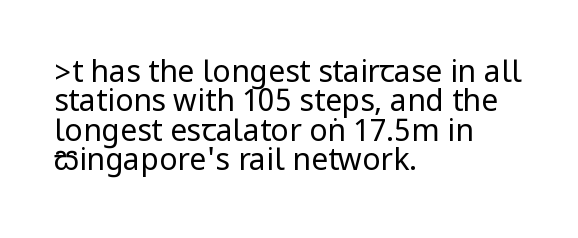
The image shows 30 px regular-weight, condensed sans-serif type, upright; set left-aligned, tight line spacing (0.98x), normal letter spacing, not underlined; low stroke contrast.
